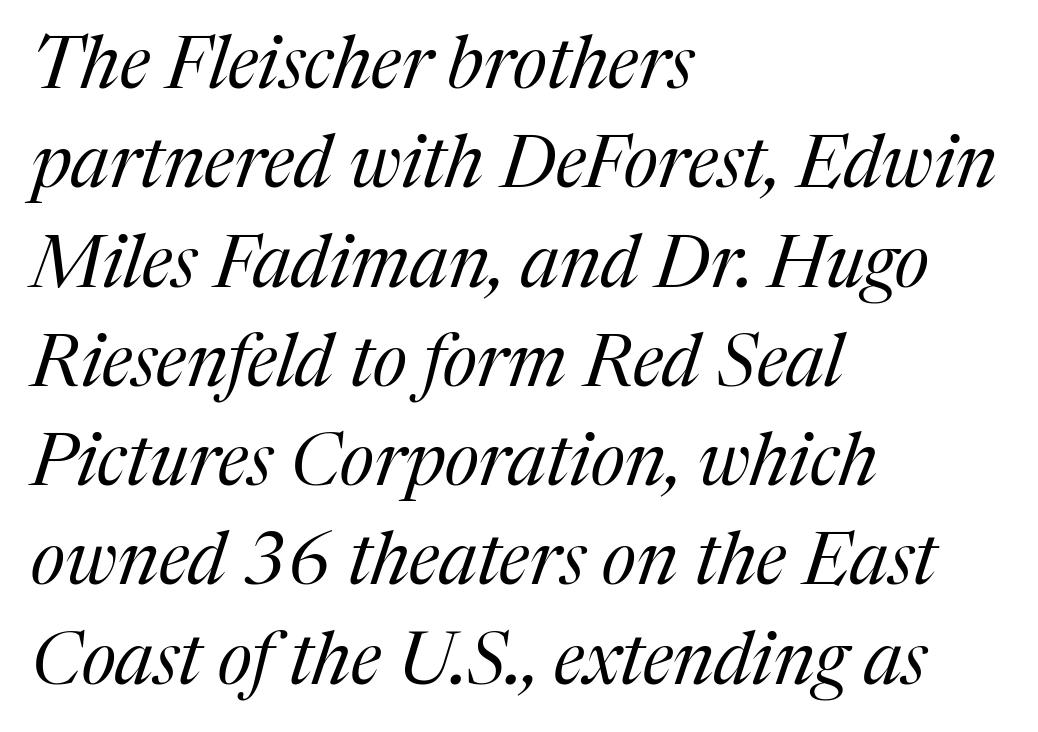
Underlining? Definitely not there. Summary of vertical rhythm: regular, with standard interline spacing. Reading down the block, your eye returns to a fixed left position each line. The text carries the slant typical of an italic or oblique font. The rendering uses natural spacing where letterforms have individual widths.
